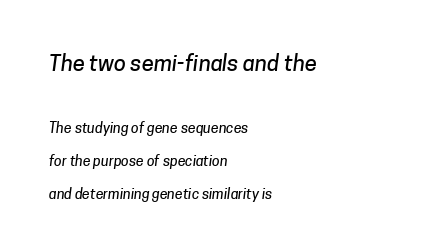
The image shows 22 px text type; set left-aligned, loose line spacing (2.36x), normal letter spacing, not underlined; the first (top) block is 1.57x larger.
